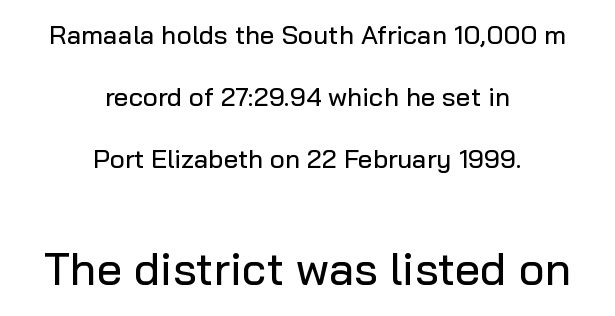
{"serif": "no", "italic": "no", "width": "normal", "stroke_contrast": "low", "x_height": "medium", "monospaced": "no", "underline": "no", "align": "center", "line_spacing": "loose", "line_spacing_ratio": 2.39, "letter_spacing": "normal", "letter_spacing_em": 0.0, "larger_block": "second", "size_ratio": 1.73, "glyph_px": 45}
